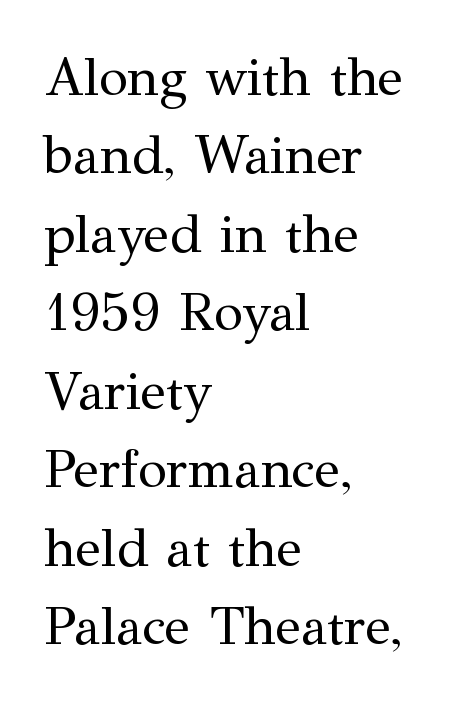
The image shows 53 px regular-weight serif type, upright; set left-aligned, normal line spacing (1.48x), normal letter spacing, not underlined; medium stroke contrast and a medium x-height.
